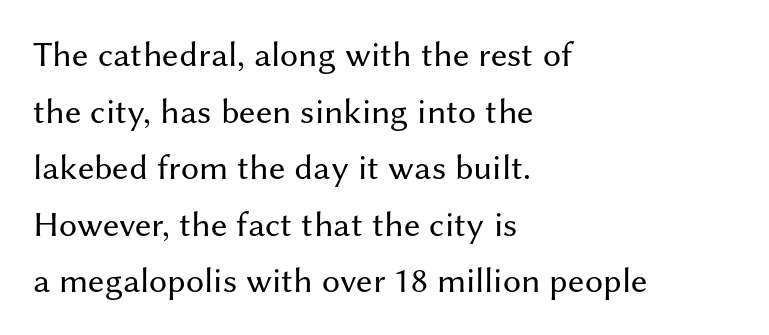
The image shows 36 px regular-weight sans-serif type, upright; set left-aligned, normal line spacing (1.57x), normal letter spacing, not underlined; medium stroke contrast and a medium x-height.
